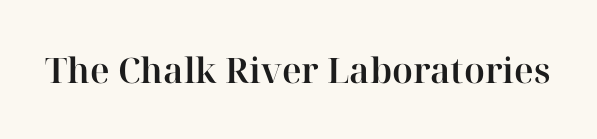
The image shows 35 px serif type, upright; set normal letter spacing, not underlined; high stroke contrast and a medium x-height.
